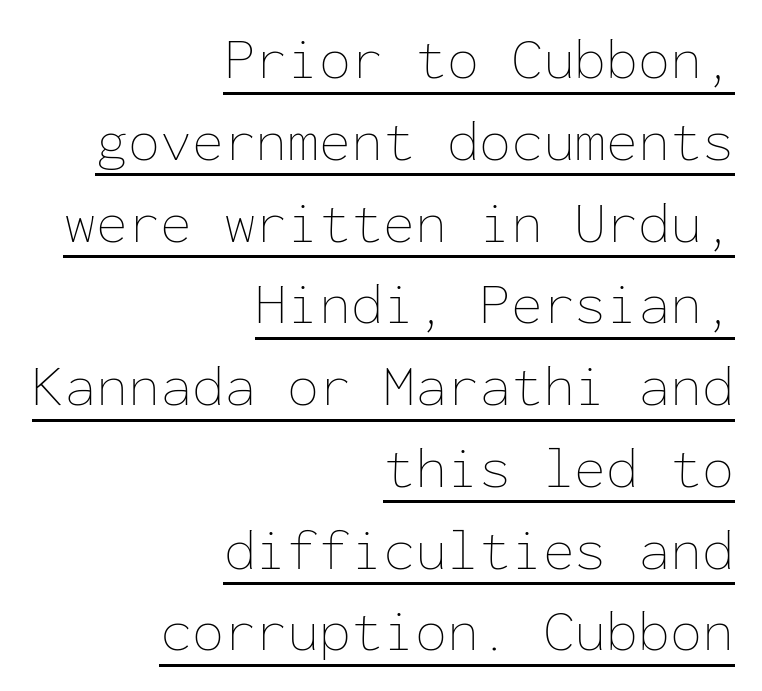
Q: Is the text bold? A: No.
Q: Is the text italic (slanted)? A: No, it is upright.
Q: Is the text underlined? A: Yes.
Q: How is the paragraph aligned? A: Right-aligned.
Q: Is the spacing between letters normal or unusually wide? A: Normal.
Q: Is the spacing between lines tight, normal or loose? A: Normal.
Q: Width (condensed, normal, or wide)? A: Normal.
Q: Stroke contrast? A: Low.
Q: x-height? A: Medium.
Q: Monospaced? A: Yes.
